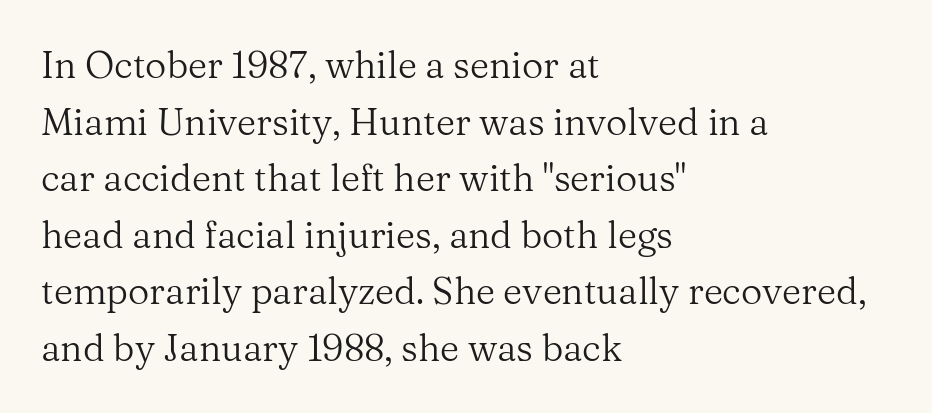
The image shows 37 px regular-weight serif type, upright; set left-aligned, normal line spacing (1.53x), normal letter spacing, not underlined; medium stroke contrast and a medium x-height.
